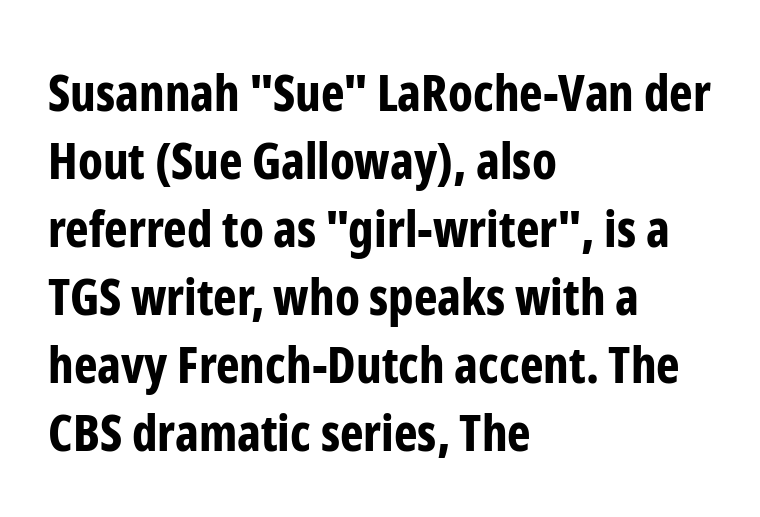
Q: Is the text bold? A: Yes.
Q: Is the text italic (slanted)? A: No, it is upright.
Q: Is the typeface a serif or a sans-serif typeface? A: Sans-serif.
Q: Is the text underlined? A: No.
Q: How is the paragraph aligned? A: Left-aligned.
Q: Is the spacing between letters normal or unusually wide? A: Normal.
Q: Is the spacing between lines tight, normal or loose? A: Normal.
Q: Width (condensed, normal, or wide)? A: Condensed.
Q: Stroke contrast? A: Low.
Q: x-height? A: Medium.
Q: Monospaced? A: No.
